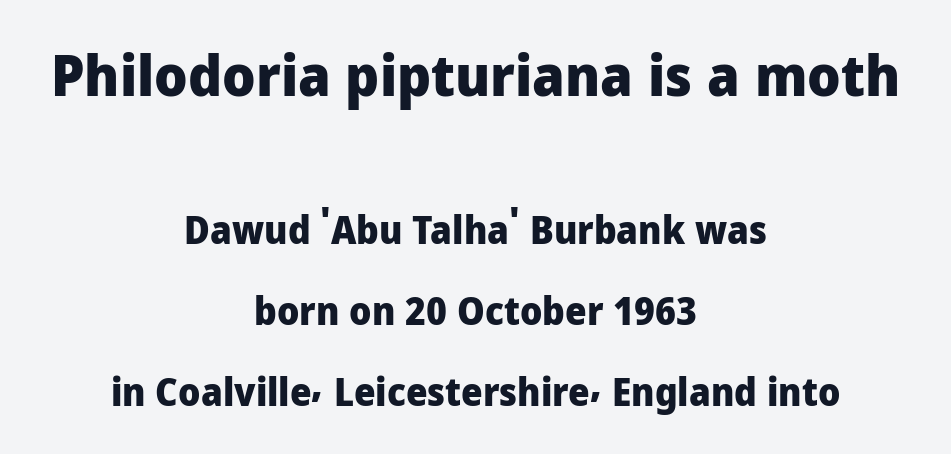
The words here are not underlined. Notice how the stems are strictly vertical — no italics here. You can tell from the bare stems that sans-serif type was used. A great deal of white space separates one row of letters from the next. These lines stack symmetrically, like a column narrowing and widening about its center.
